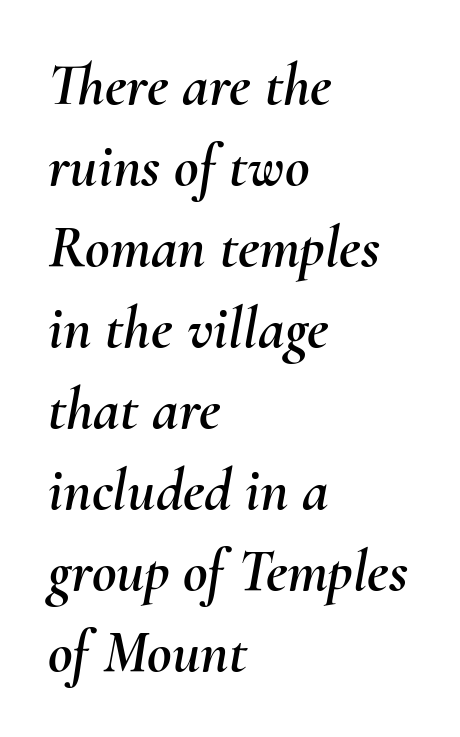
{"italic": "yes", "lean": "right", "slant_degrees": 10, "width": "normal", "stroke_contrast": "medium", "x_height": "small", "monospaced": "no", "underline": "no", "align": "left", "line_spacing": "normal", "line_spacing_ratio": 1.35, "letter_spacing": "normal", "letter_spacing_em": 0.0, "glyph_px": 60}
